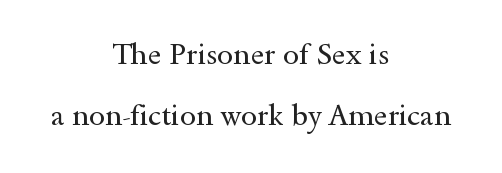
Q: Is the text bold? A: No.
Q: Is the text italic (slanted)? A: No, it is upright.
Q: Is the typeface a serif or a sans-serif typeface? A: Serif.
Q: Is the text underlined? A: No.
Q: How is the paragraph aligned? A: Centered.
Q: Is the spacing between letters normal or unusually wide? A: Normal.
Q: Is the spacing between lines tight, normal or loose? A: Loose.
Q: Width (condensed, normal, or wide)? A: Wide.
Q: x-height? A: Small.
Q: Monospaced? A: No.
